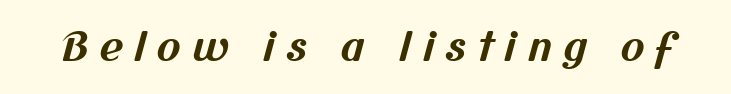
Q: Is the text bold? A: Yes.
Q: Is the typeface a serif or a sans-serif typeface? A: Sans-serif.
Q: Is the text underlined? A: No.
Q: Is the spacing between letters normal or unusually wide? A: Unusually wide.
Q: Width (condensed, normal, or wide)? A: Normal.
Q: Stroke contrast? A: Medium.
Q: x-height? A: Medium.
Q: Monospaced? A: No.
